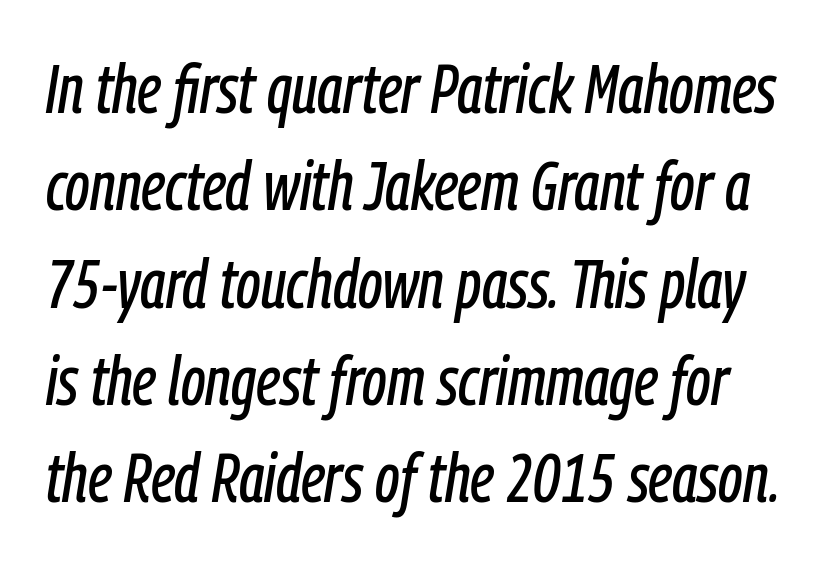
Baseline-to-baseline distance is the conventional proportion of letter height. Here the designer chose a conventional face with non-uniform glyph widths. Is the letter spacing exaggerated? No — it looks like the ordinary default. These lines were composed using italics. The zone under the glyphs is completely vacant.
